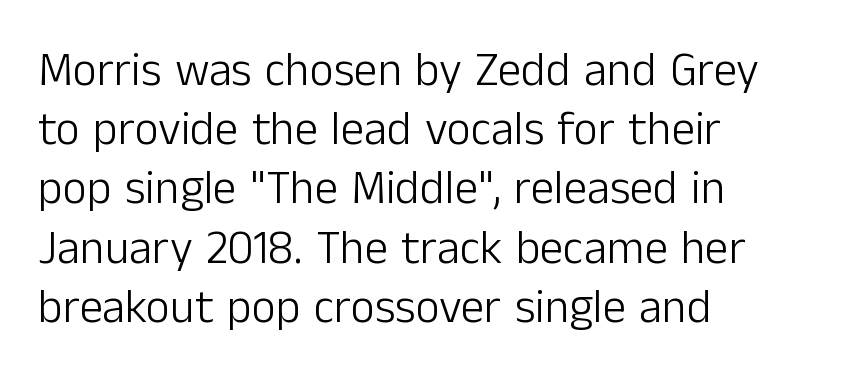
{"serif": "no", "italic": "no", "bold": "no", "weight": "light", "width": "normal", "stroke_contrast": "low", "x_height": "medium", "monospaced": "no", "underline": "no", "align": "left", "line_spacing": "normal", "line_spacing_ratio": 1.26, "letter_spacing": "normal", "letter_spacing_em": 0.0, "glyph_px": 47}
